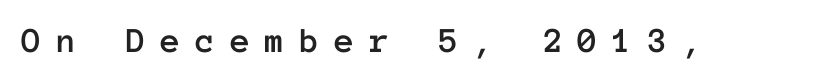
Q: Is the text italic (slanted)? A: No, it is upright.
Q: Is the text underlined? A: No.
Q: Is the spacing between letters normal or unusually wide? A: Unusually wide.
Q: Width (condensed, normal, or wide)? A: Normal.
Q: Stroke contrast? A: Low.
Q: x-height? A: Medium.
Q: Monospaced? A: Yes.
